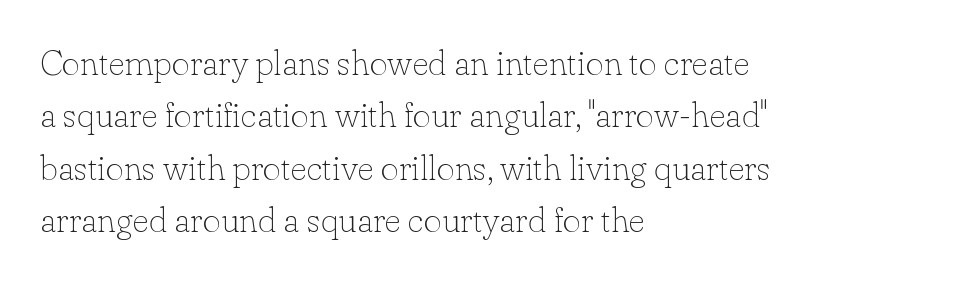
The image shows 35 px thin serif type, upright; set left-aligned, normal line spacing (1.5x), normal letter spacing, not underlined; low stroke contrast and a small x-height.
